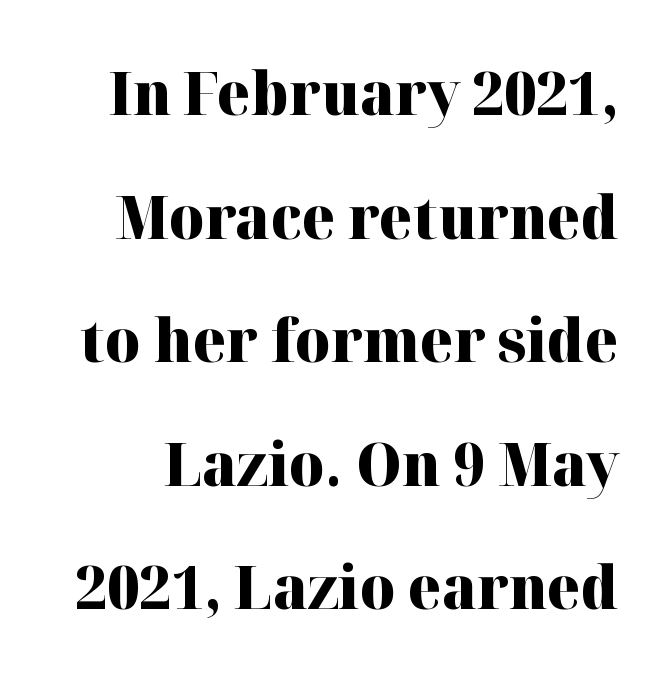
The image shows 60 px heavy serif type, upright; set loose line spacing (2.06x), normal letter spacing, not underlined; high stroke contrast and a medium x-height.
